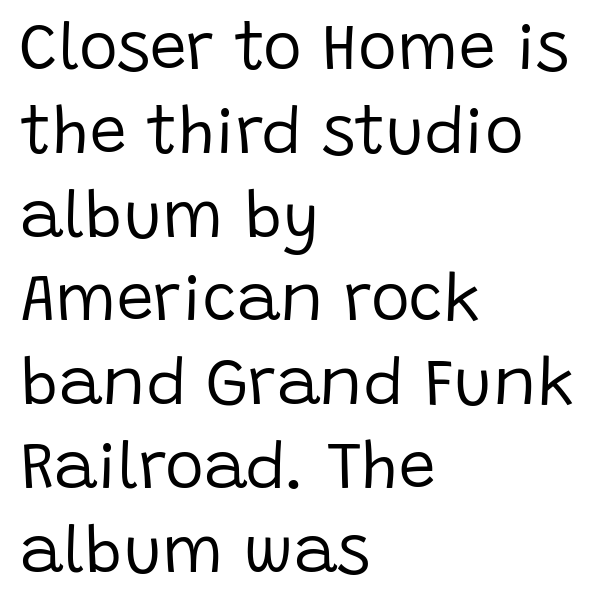
Varying glyph widths throughout — classic text-font behaviour. This rendering features lettering with no underline. Tracking value appears to be zero — textbook default spacing. Reading down the column, the eye jumps a familiar distance to each next line. Compared with a typical body face, this is equally light or lighter still. If you drew a line through each stem, it would be perfectly vertical.
